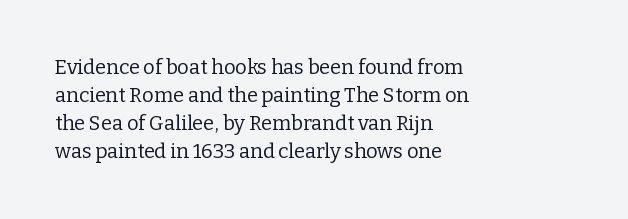
{"italic": "no", "bold": "no", "underline": "no", "align": "left", "line_spacing": "normal", "line_spacing_ratio": 1.4, "letter_spacing": "normal", "letter_spacing_em": 0.0, "glyph_px": 20}
